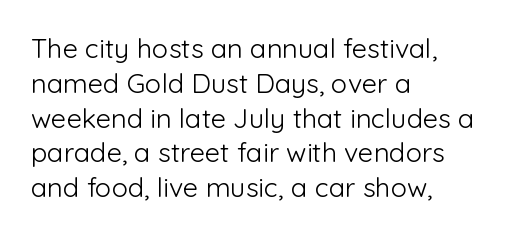
Q: Is the text bold? A: No.
Q: Is the text italic (slanted)? A: No, it is upright.
Q: Is the text underlined? A: No.
Q: How is the paragraph aligned? A: Left-aligned.
Q: Is the spacing between letters normal or unusually wide? A: Normal.
Q: Is the spacing between lines tight, normal or loose? A: Normal.
